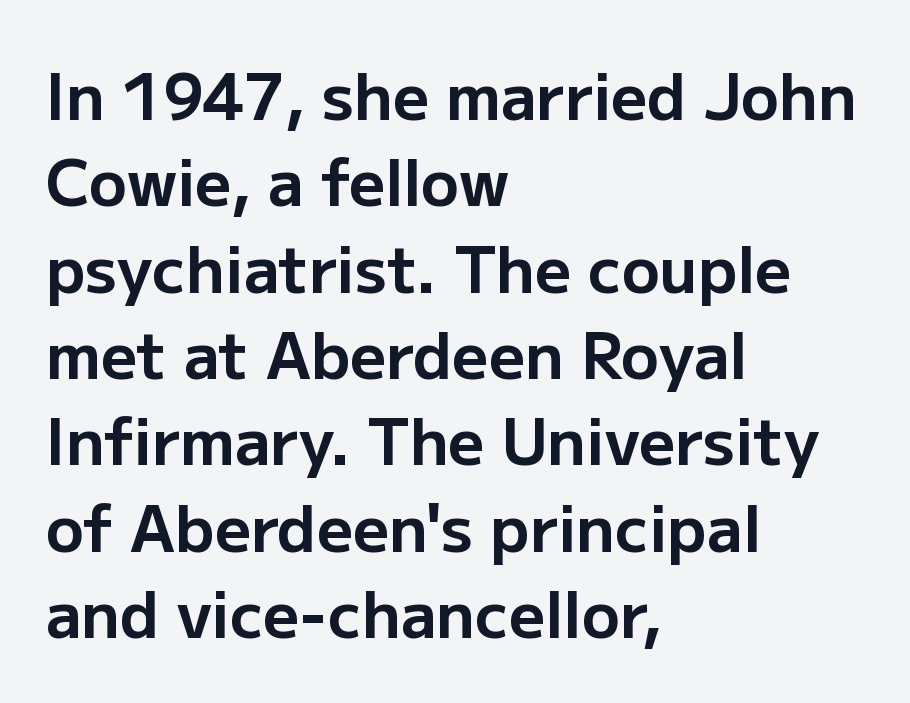
The image shows 63 px bold sans-serif type, upright; set left-aligned, normal line spacing (1.37x), normal letter spacing, not underlined; low stroke contrast and a medium x-height.
